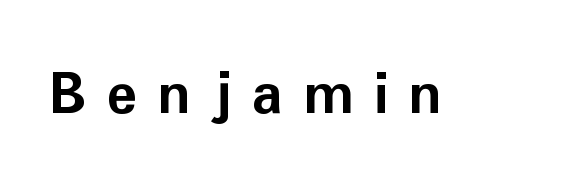
Q: Is the text bold? A: Yes.
Q: Is the text italic (slanted)? A: No, it is upright.
Q: Is the typeface a serif or a sans-serif typeface? A: Sans-serif.
Q: Is the text underlined? A: No.
Q: Is the spacing between letters normal or unusually wide? A: Unusually wide.
Q: Width (condensed, normal, or wide)? A: Normal.
Q: Stroke contrast? A: Low.
Q: x-height? A: Medium.
Q: Monospaced? A: No.
